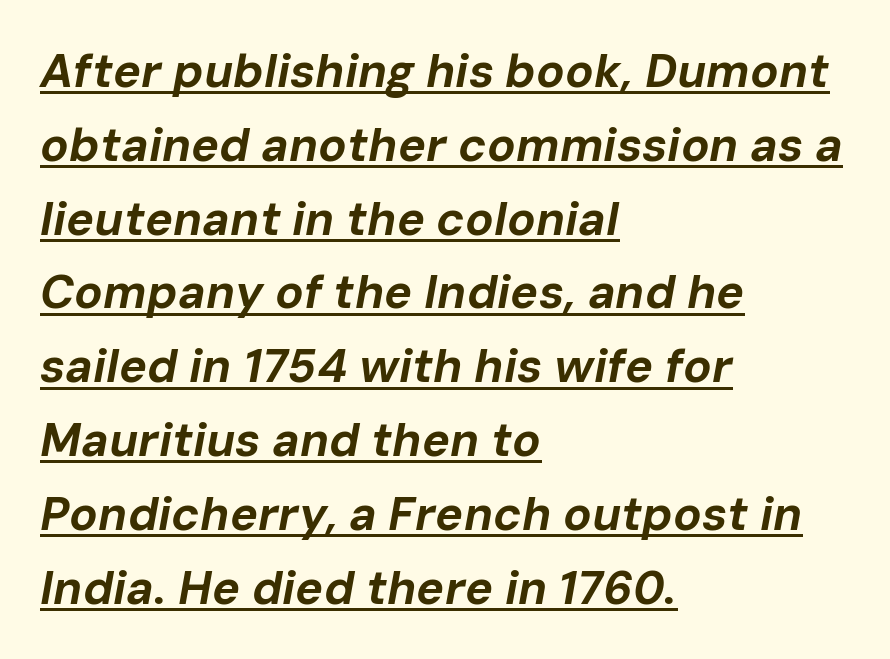
{"italic": "yes", "lean": "right", "slant_degrees": 10, "bold": "yes", "weight": "bold", "width": "normal", "stroke_contrast": "low", "x_height": "medium", "monospaced": "no", "underline": "yes", "align": "left", "line_spacing": "normal", "line_spacing_ratio": 1.57, "letter_spacing": "normal", "letter_spacing_em": 0.0, "glyph_px": 47}
